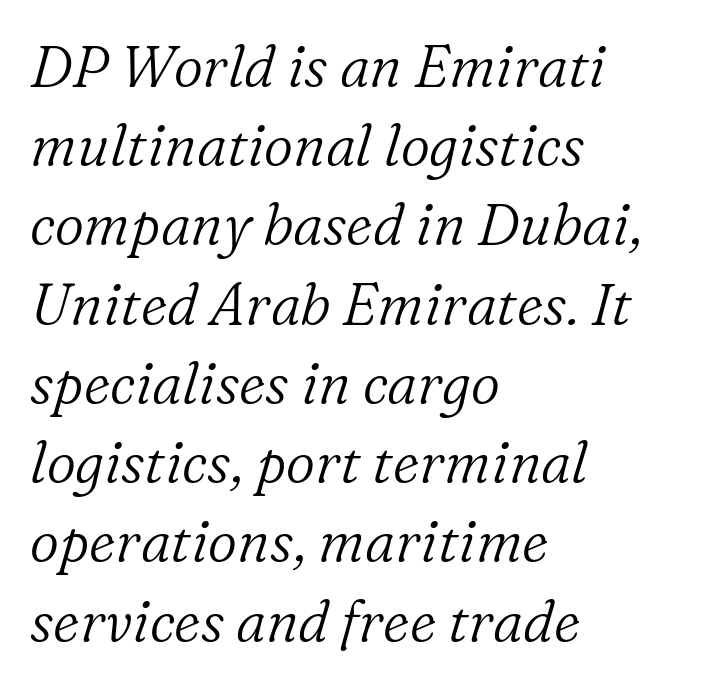
Q: Is the text bold? A: No.
Q: Is the text italic (slanted)? A: Yes, it leans right by about 16 degrees.
Q: Is the typeface a serif or a sans-serif typeface? A: Serif.
Q: Is the text underlined? A: No.
Q: How is the paragraph aligned? A: Left-aligned.
Q: Is the spacing between letters normal or unusually wide? A: Normal.
Q: Is the spacing between lines tight, normal or loose? A: Normal.
Q: Width (condensed, normal, or wide)? A: Normal.
Q: Stroke contrast? A: Low.
Q: x-height? A: Medium.
Q: Monospaced? A: No.
